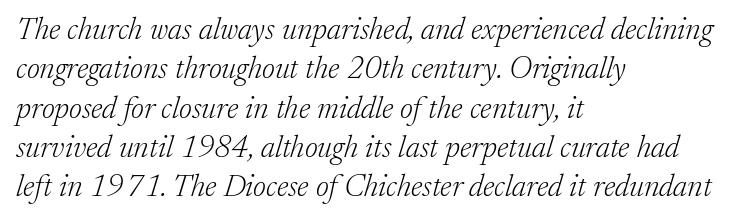
{"serif": "yes", "italic": "yes", "lean": "right", "slant_degrees": 17, "bold": "no", "weight": "light", "width": "normal", "stroke_contrast": "low", "x_height": "medium", "monospaced": "no", "underline": "no", "align": "left", "line_spacing": "normal", "line_spacing_ratio": 1.27, "letter_spacing": "normal", "letter_spacing_em": 0.0, "glyph_px": 31}
